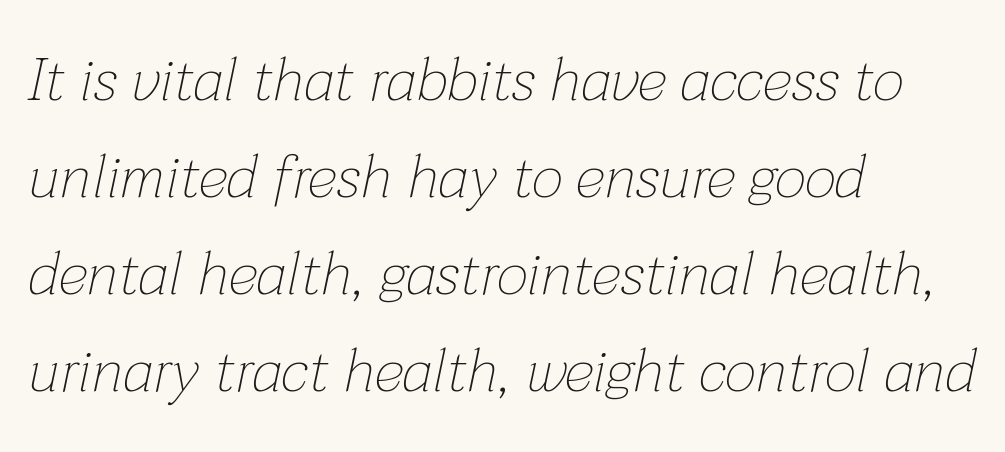
{"italic": "yes", "lean": "right", "slant_degrees": 12, "bold": "no", "weight": "thin", "width": "normal", "stroke_contrast": "low", "x_height": "medium", "monospaced": "no", "underline": "no", "align": "left", "line_spacing": "normal", "line_spacing_ratio": 1.59, "letter_spacing": "normal", "letter_spacing_em": 0.0, "glyph_px": 61}
